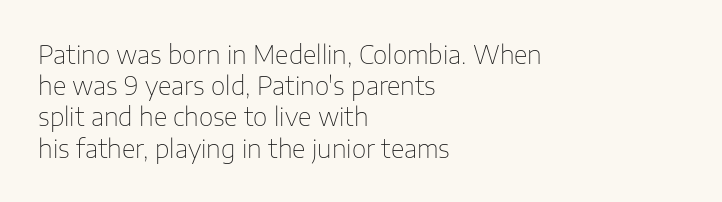
The image shows 25 px text type, upright; set left-aligned, normal line spacing (1.25x), normal letter spacing, not underlined.
